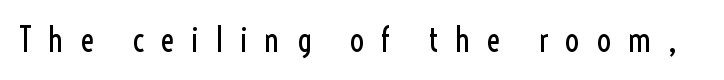
{"serif": "no", "italic": "no", "bold": "no", "weight": "regular", "width": "condensed", "x_height": "medium", "monospaced": "no", "underline": "no", "letter_spacing": "wide", "letter_spacing_em": 0.49, "glyph_px": 33}
